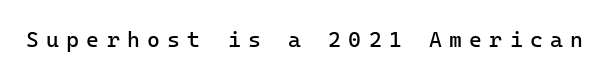
Is the letter spacing exaggerated? Yes — the characters are pushed far apart. Has an underline been added? It has not. Italic? Not at all — the glyphs are vertical. The letterforms sit at book weight or below.
